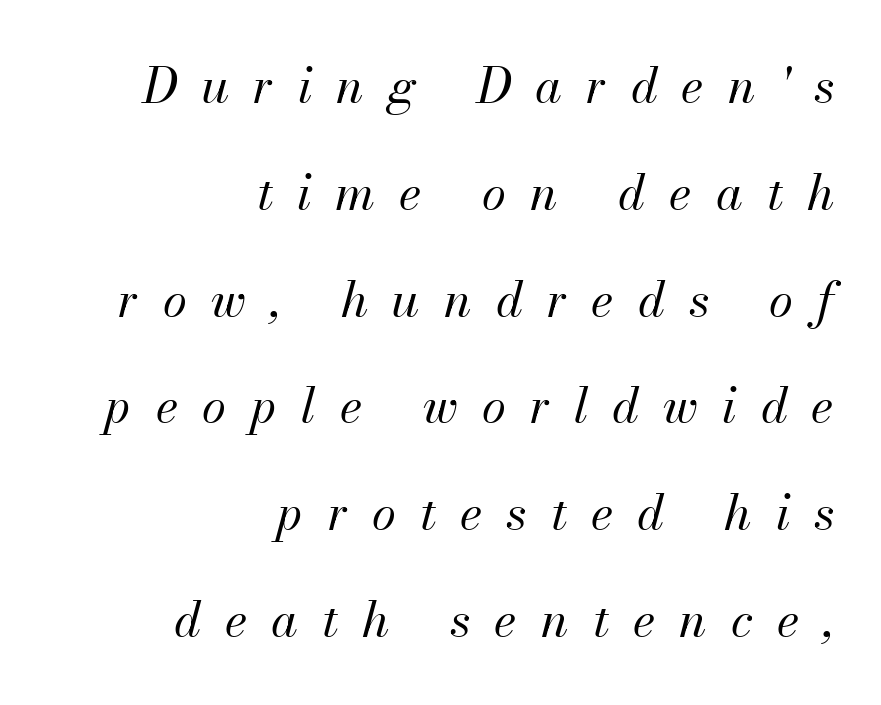
{"italic": "yes", "lean": "right", "slant_degrees": 13, "bold": "no", "weight": "regular", "width": "normal", "stroke_contrast": "medium", "x_height": "small", "monospaced": "no", "underline": "no", "align": "right", "line_spacing": "loose", "line_spacing_ratio": 2.18, "letter_spacing": "wide", "letter_spacing_em": 0.49, "glyph_px": 49}
